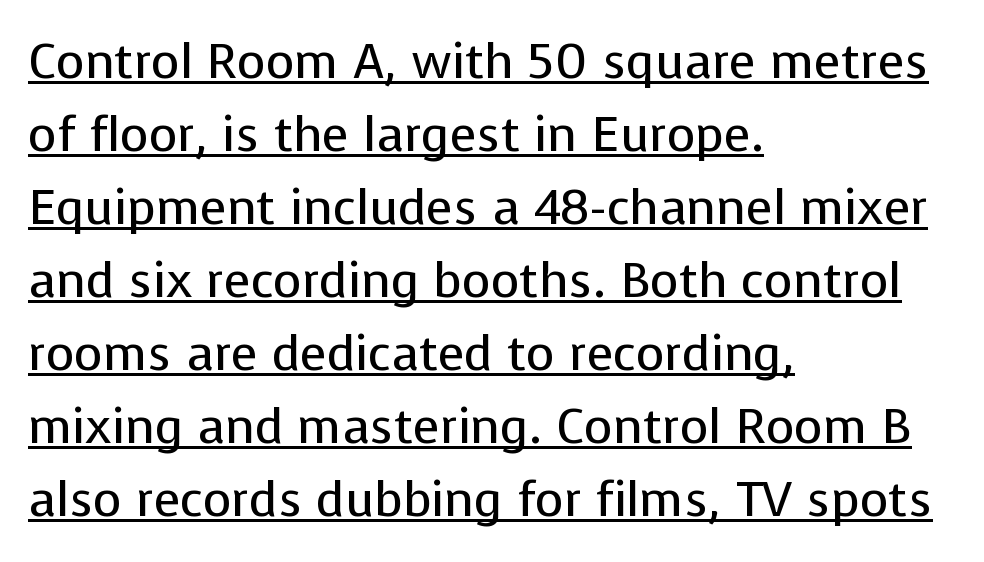
Note the varied advance widths — an 'i' is clearly narrower than an 'm'. Which margin do the lines hug? The left one — the right edge is uneven. A typesetter would label this face a sans. The horizontal fit of the characters is conventional and even. This sample keeps an unexceptional amount of space between lines. No heavy texture on the line: the type isn't bold.
